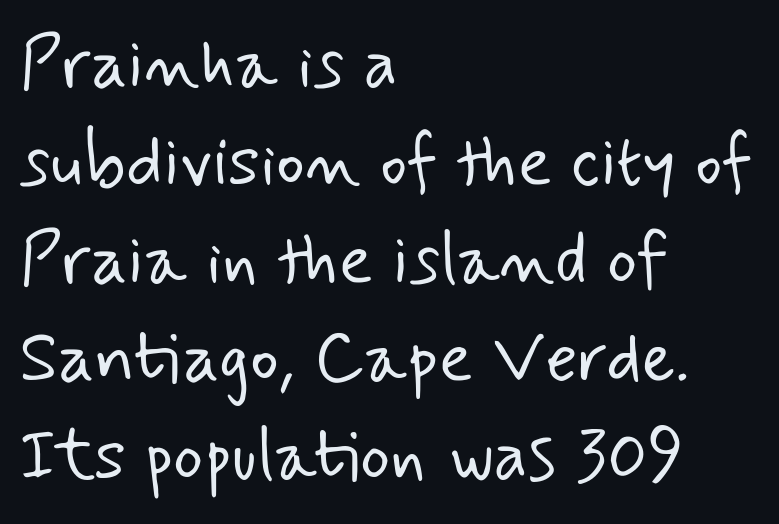
Layout note: lines flush left. This is not heavy type; no bold has been used. Is the letter spacing exaggerated? No — it looks like the ordinary default. The block of text has a typical density, with ordinary space between rows.
